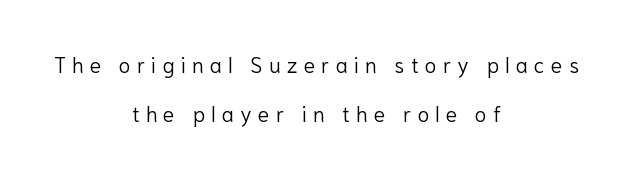
Q: Is the text bold? A: No.
Q: Is the text italic (slanted)? A: No, it is upright.
Q: Is the text underlined? A: No.
Q: How is the paragraph aligned? A: Centered.
Q: Is the spacing between letters normal or unusually wide? A: Unusually wide.
Q: Is the spacing between lines tight, normal or loose? A: Loose.
